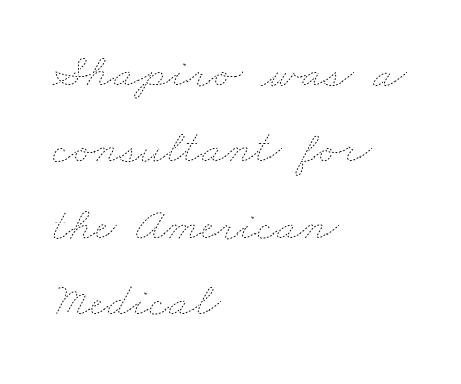
The block of text has a typical density, with ordinary space between rows. Is the type heavy? It reads as light-to-regular instead. The glyphs are unaccompanied by any horizontal stroke below them. Do the characters align in a grid? No, the font is proportional. Caption: multi-line text, flush left, ragged right.
